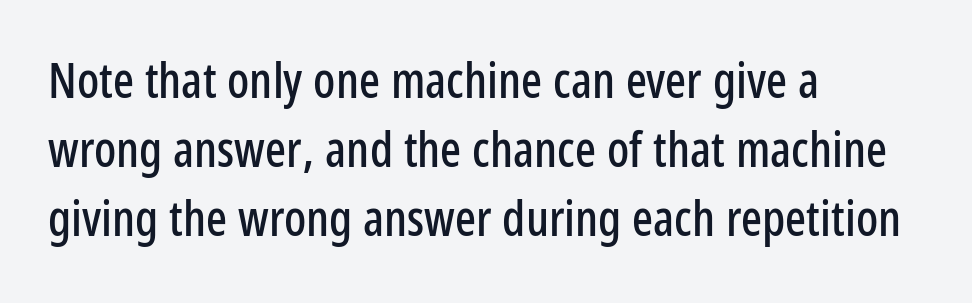
The image shows 49 px condensed sans-serif type, upright; set left-aligned, normal line spacing (1.41x), normal letter spacing, not underlined; low stroke contrast and a medium x-height.
